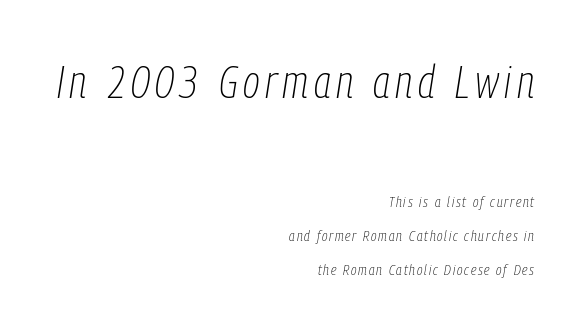
Q: Is the text bold? A: No.
Q: Is the text italic (slanted)? A: Yes, it leans right by about 9 degrees.
Q: Is the text underlined? A: No.
Q: How is the paragraph aligned? A: Right-aligned.
Q: Is the spacing between lines tight, normal or loose? A: Loose.
Q: Which block of text is set in a larger size, the first (top) or the second (bottom)? A: The first (top) one.
Q: Width (condensed, normal, or wide)? A: Condensed.
Q: Stroke contrast? A: Low.
Q: x-height? A: Medium.
Q: Monospaced? A: No.
